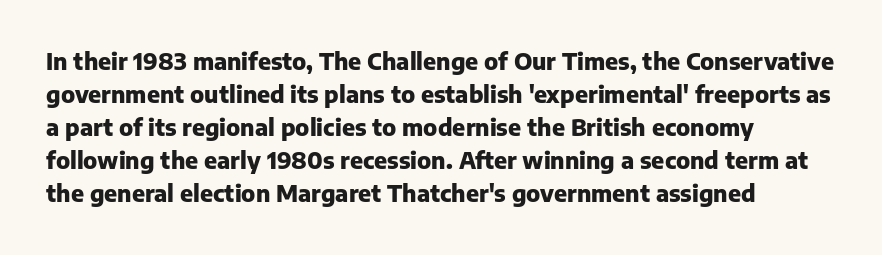
The image shows 23 px bold type, upright; set left-aligned, normal line spacing (1.44x), normal letter spacing, not underlined.
